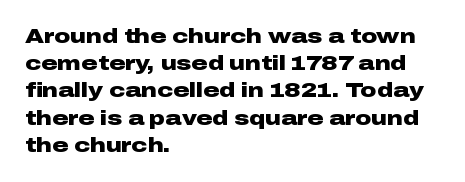
{"italic": "no", "bold": "yes", "underline": "no", "align": "left", "line_spacing": "normal", "line_spacing_ratio": 1.36, "letter_spacing": "normal", "letter_spacing_em": 0.0, "glyph_px": 20}
